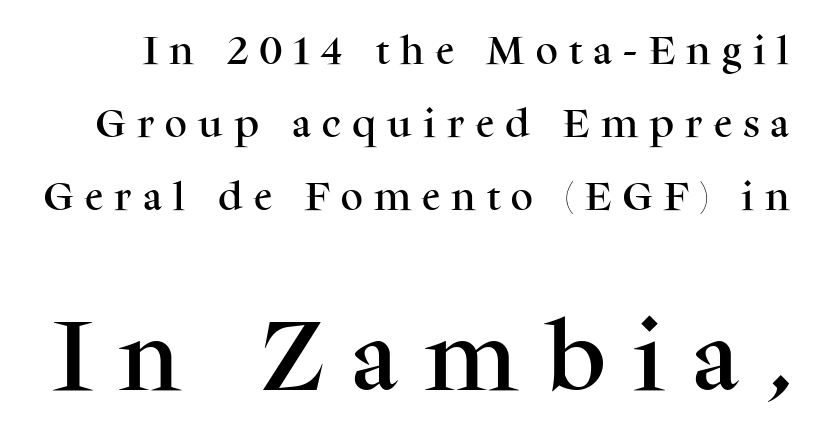
{"serif": "yes", "italic": "no", "width": "normal", "stroke_contrast": "medium", "x_height": "medium", "monospaced": "no", "underline": "no", "line_spacing": "loose", "line_spacing_ratio": 2.35, "letter_spacing": "wide", "letter_spacing_em": 0.36, "larger_block": "second", "size_ratio": 2.48, "glyph_px": 77}
